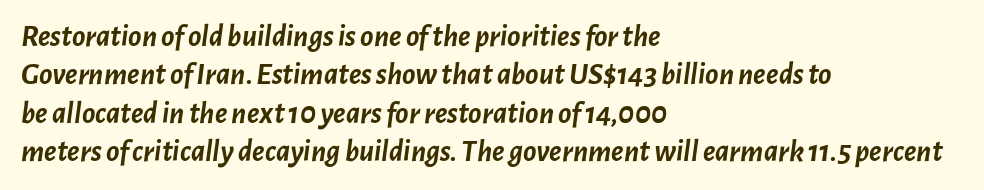
The image shows 31 px semibold type, italic (leaning right); set left-aligned, line spacing 1.24x, normal letter spacing, not underlined; low stroke contrast and a medium x-height.
